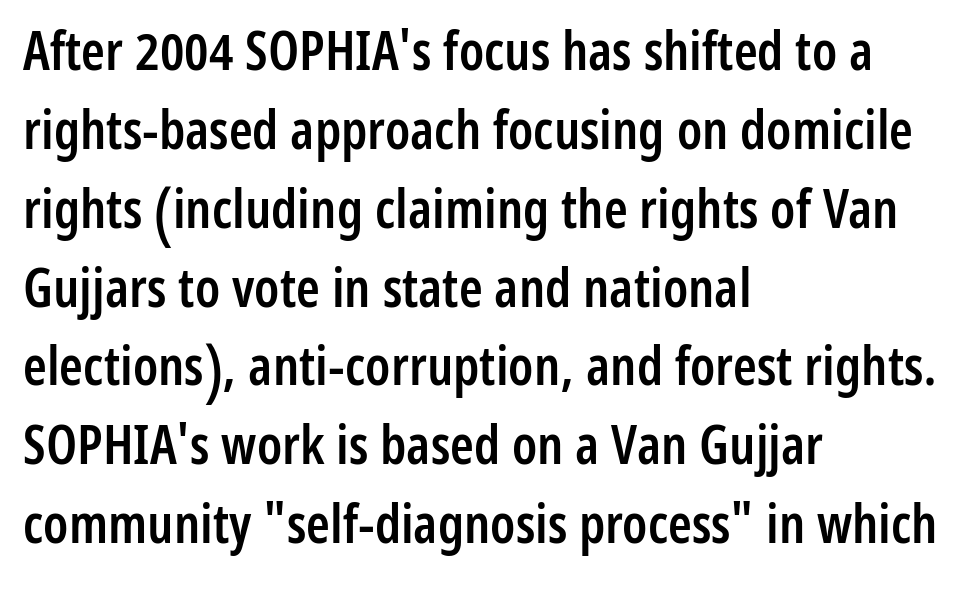
{"serif": "no", "italic": "no", "bold": "semi", "weight": "semibold", "width": "condensed", "stroke_contrast": "low", "x_height": "medium", "monospaced": "no", "underline": "no", "align": "left", "line_spacing": "normal", "line_spacing_ratio": 1.46, "letter_spacing": "normal", "letter_spacing_em": 0.0, "glyph_px": 54}
